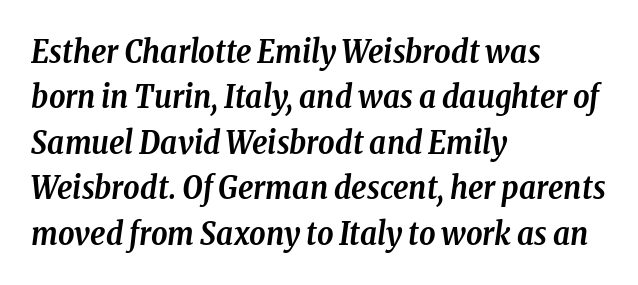
Honestly, the letter spacing is just normal — you wouldn't notice it. Is the block centered? No — it sits flush against the left margin. Is the type bold? Yes — the strokes are clearly thick and heavy. To sum up the face: it has serifs. Designer's note — italics engaged.
